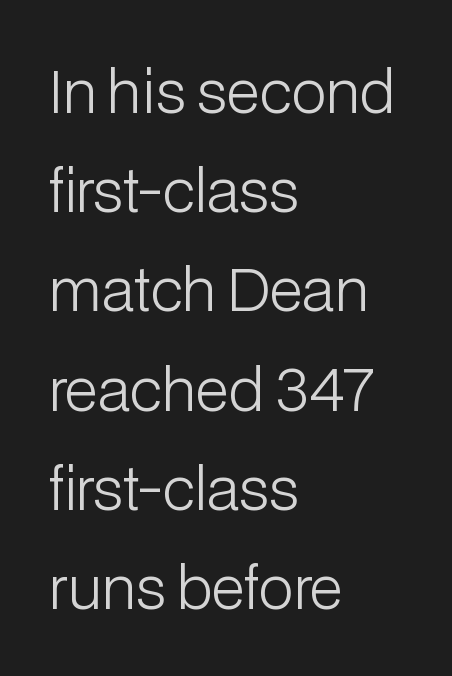
{"serif": "no", "italic": "no", "bold": "no", "weight": "light", "width": "normal", "stroke_contrast": "low", "x_height": "medium", "monospaced": "no", "underline": "no", "align": "left", "line_spacing_ratio": 1.71, "letter_spacing": "normal", "letter_spacing_em": 0.0, "glyph_px": 58}
